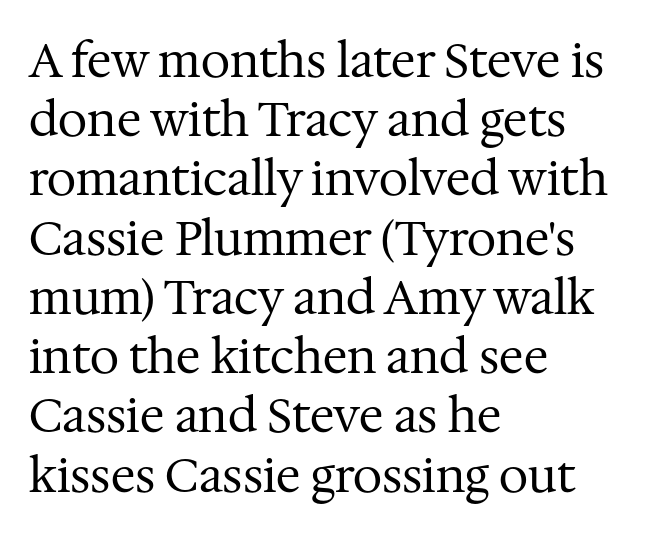
Q: Is the text bold? A: No.
Q: Is the text italic (slanted)? A: No, it is upright.
Q: Is the typeface a serif or a sans-serif typeface? A: Serif.
Q: Is the text underlined? A: No.
Q: How is the paragraph aligned? A: Left-aligned.
Q: Is the spacing between letters normal or unusually wide? A: Normal.
Q: Is the spacing between lines tight, normal or loose? A: Normal.
Q: Width (condensed, normal, or wide)? A: Normal.
Q: Stroke contrast? A: Medium.
Q: x-height? A: Medium.
Q: Monospaced? A: No.
